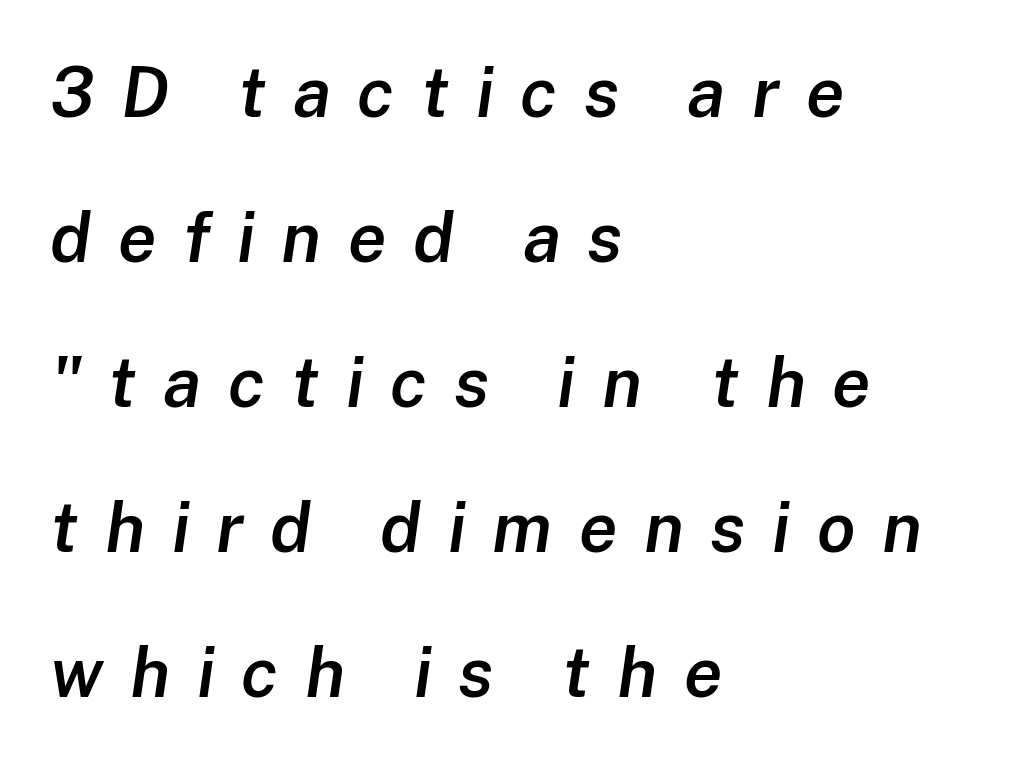
Q: Is the text bold? A: Semi-bold.
Q: Is the text italic (slanted)? A: Yes, it leans right by about 8 degrees.
Q: Is the text underlined? A: No.
Q: How is the paragraph aligned? A: Left-aligned.
Q: Is the spacing between letters normal or unusually wide? A: Unusually wide.
Q: Is the spacing between lines tight, normal or loose? A: Loose.
Q: Width (condensed, normal, or wide)? A: Normal.
Q: Stroke contrast? A: Low.
Q: x-height? A: Medium.
Q: Monospaced? A: No.
